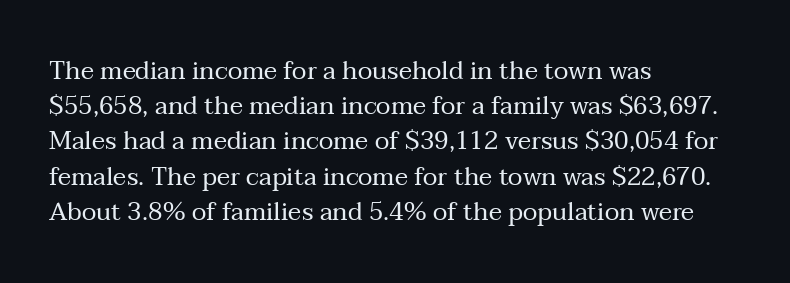
Weight: not bold — regular or lighter. Summary of vertical rhythm: regular, with standard interline spacing. Italic? Not at all — the glyphs are vertical. Words appear dense and cohesive because spacing is normal. Glance below the letters and you will spot only blank space.
